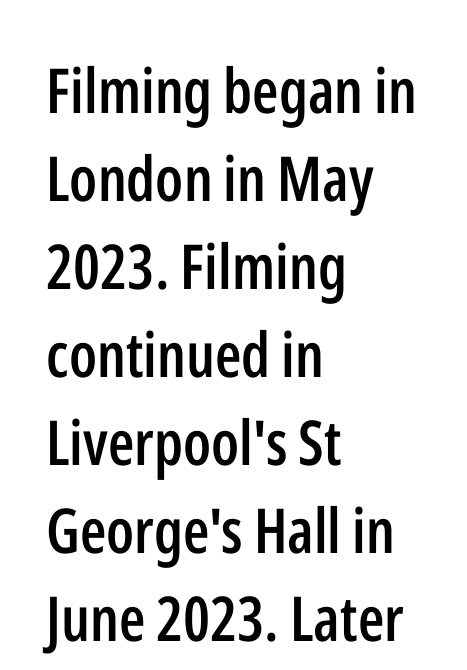
Q: Is the text bold? A: Semi-bold.
Q: Is the text italic (slanted)? A: No, it is upright.
Q: Is the typeface a serif or a sans-serif typeface? A: Sans-serif.
Q: Is the text underlined? A: No.
Q: How is the paragraph aligned? A: Left-aligned.
Q: Is the spacing between letters normal or unusually wide? A: Normal.
Q: Is the spacing between lines tight, normal or loose? A: Normal.
Q: Width (condensed, normal, or wide)? A: Condensed.
Q: Stroke contrast? A: Low.
Q: x-height? A: Medium.
Q: Monospaced? A: No.
